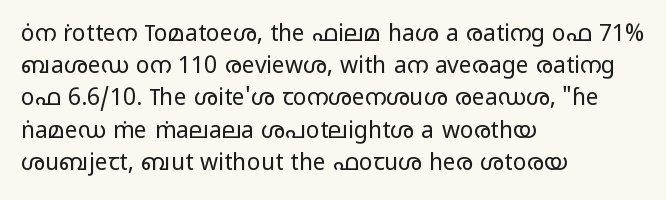
{"italic": "no", "bold": "no", "underline": "no", "align": "left", "line_spacing": "normal", "line_spacing_ratio": 1.4, "letter_spacing": "normal", "letter_spacing_em": 0.0, "glyph_px": 23}
